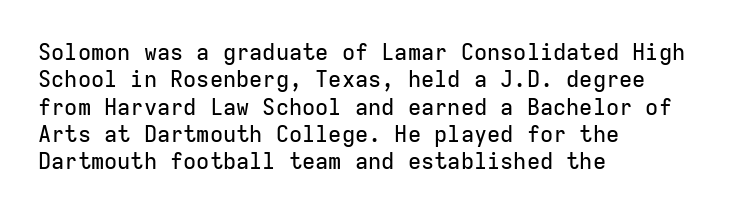
The lines are quadded left. Bare-footed words on every line. Notice how the stems are strictly vertical — no italics here. The gaps between neighbouring characters are ordinary and unremarkable.
